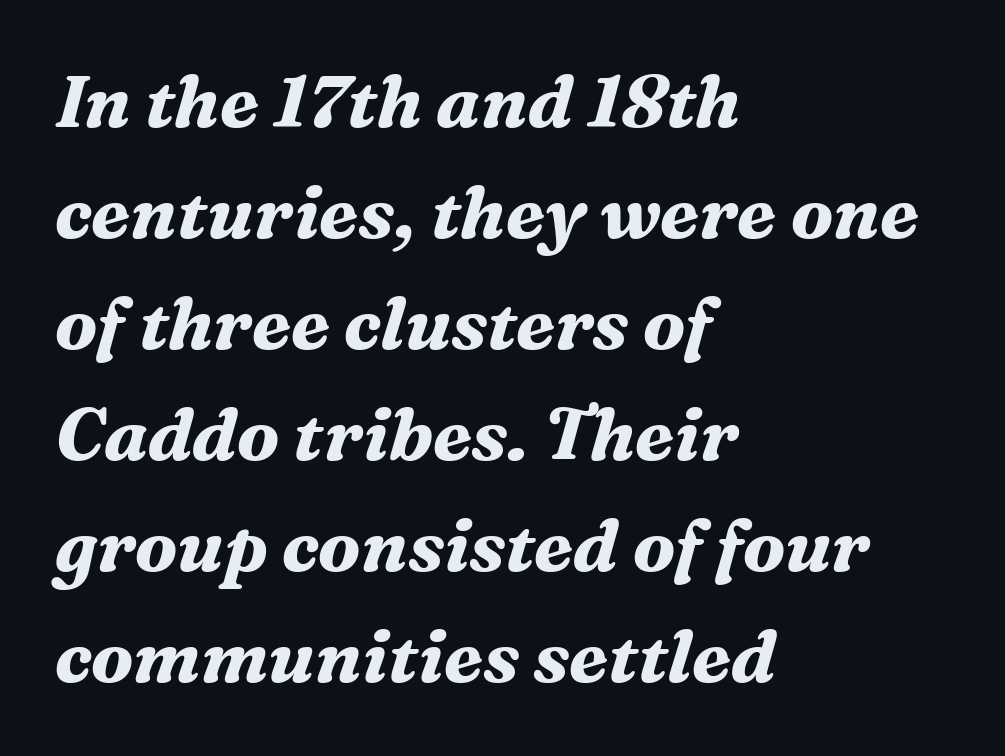
What's the leading like? Ordinary, nothing unusual. Just letters on the line, the space beneath them empty. Note: serifs present on the glyphs. This sample uses an oblique cut, with every glyph tilted off the vertical. Notice how thick the strokes are: this is what a full bold looks like. Note the varied advance widths — an 'i' is clearly narrower than an 'm'.
